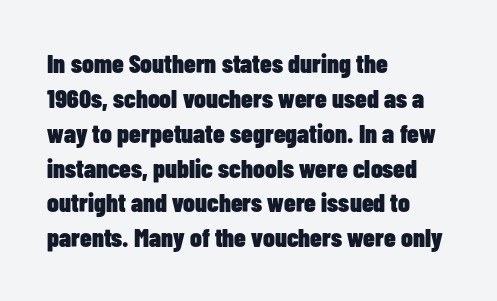
The image shows 26 px bold type, upright; set left-aligned, normal line spacing (1.34x), normal letter spacing, not underlined.
